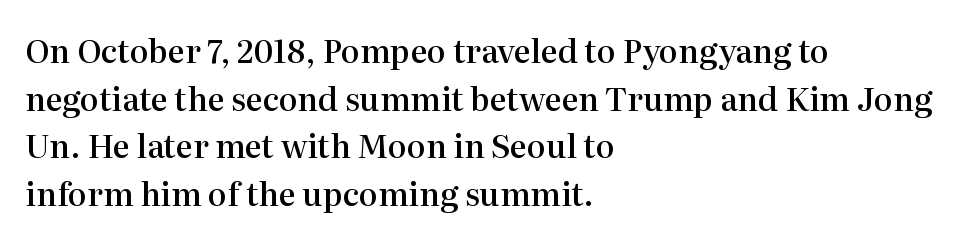
Q: Is the text bold? A: Semi-bold.
Q: Is the text italic (slanted)? A: No, it is upright.
Q: Is the typeface a serif or a sans-serif typeface? A: Serif.
Q: Is the text underlined? A: No.
Q: How is the paragraph aligned? A: Left-aligned.
Q: Is the spacing between letters normal or unusually wide? A: Normal.
Q: Is the spacing between lines tight, normal or loose? A: Normal.
Q: Width (condensed, normal, or wide)? A: Normal.
Q: Stroke contrast? A: High.
Q: x-height? A: Medium.
Q: Monospaced? A: No.
